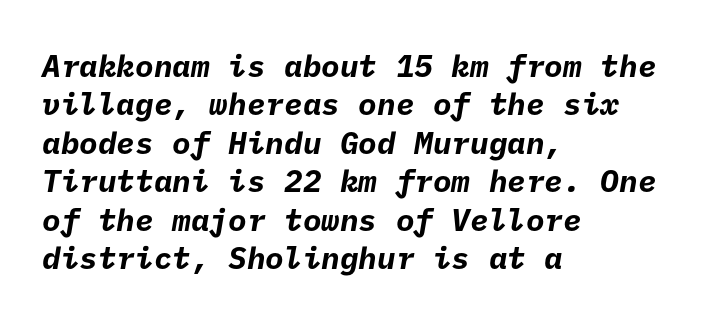
The image shows 31 px bold sans-serif type; set left-aligned, line spacing 1.24x, normal letter spacing, not underlined; low stroke contrast and a medium x-height.
